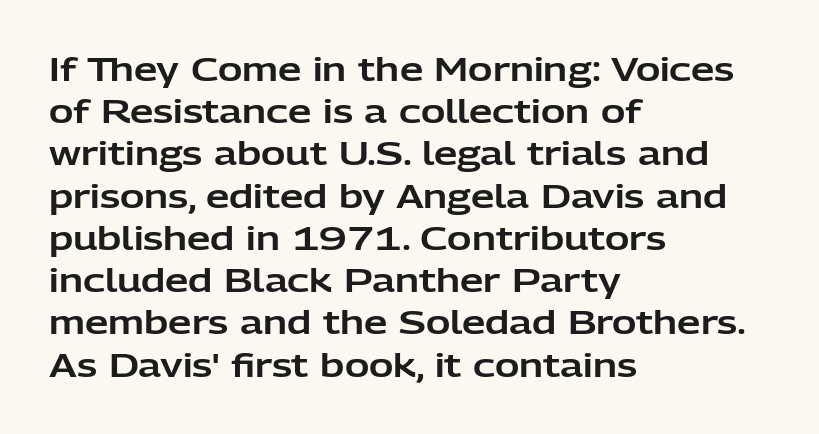
Q: Is the text italic (slanted)? A: No, it is upright.
Q: Is the typeface a serif or a sans-serif typeface? A: Sans-serif.
Q: Is the text underlined? A: No.
Q: How is the paragraph aligned? A: Left-aligned.
Q: Is the spacing between letters normal or unusually wide? A: Normal.
Q: Is the spacing between lines tight, normal or loose? A: Normal.
Q: Width (condensed, normal, or wide)? A: Normal.
Q: Stroke contrast? A: Low.
Q: x-height? A: Medium.
Q: Monospaced? A: No.
